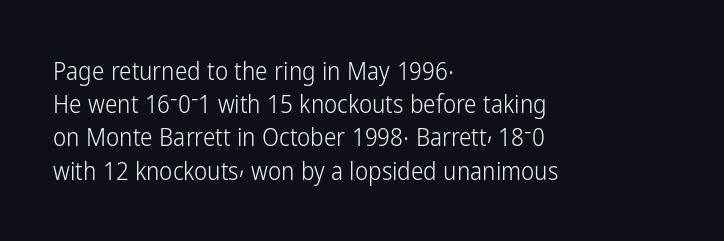
{"italic": "no", "bold": "no", "underline": "no", "align": "left", "line_spacing": "normal", "line_spacing_ratio": 1.33, "letter_spacing": "normal", "letter_spacing_em": 0.0, "glyph_px": 25}
